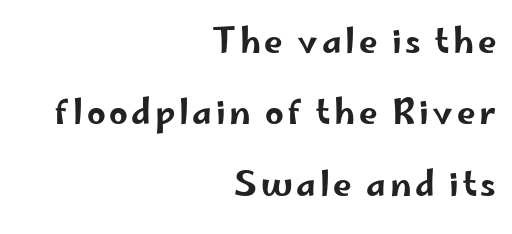
Rule under the text: the space is simply empty. Quick note: not italic, upright. All the whitespace from short lines collects on the left. This rendering employs a face without finishing strokes, i.e., a sans-serif.
